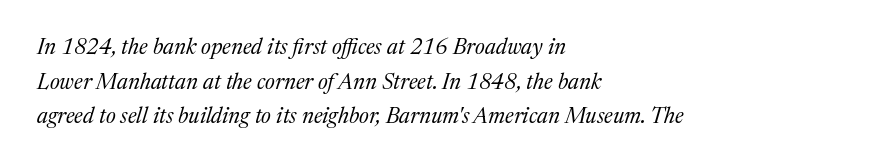
{"italic": "yes", "lean": "right", "slant_degrees": 17, "bold": "no", "underline": "no", "align": "left", "line_spacing": "normal", "line_spacing_ratio": 1.57, "letter_spacing": "normal", "letter_spacing_em": 0.0, "glyph_px": 22}
